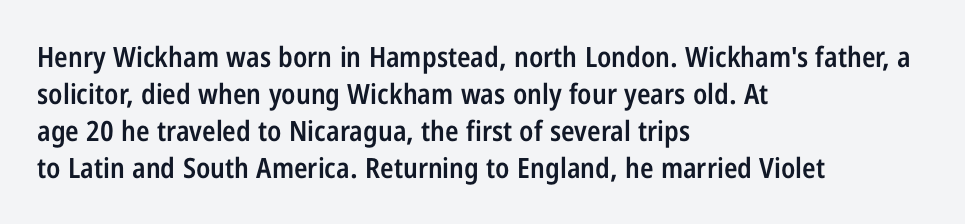
{"serif": "no", "italic": "no", "bold": "semi", "weight": "semibold", "width": "condensed", "stroke_contrast": "low", "x_height": "medium", "monospaced": "no", "underline": "no", "align": "left", "line_spacing": "normal", "line_spacing_ratio": 1.32, "letter_spacing": "normal", "letter_spacing_em": 0.0, "glyph_px": 28}
